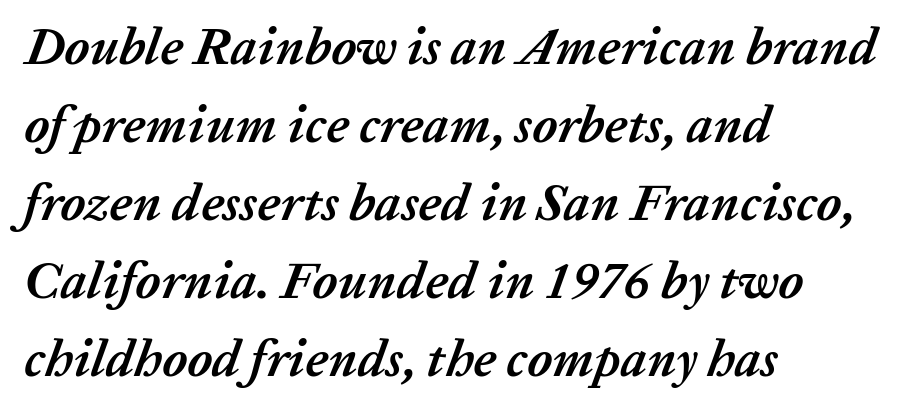
What's the leading like? Ordinary, nothing unusual. The rendering applies a slant to the glyphs. A clean baseline with only descenders dipping below it. The face used here is proportionally spaced, like ordinary book or web type. Words appear dense and cohesive because spacing is normal.
